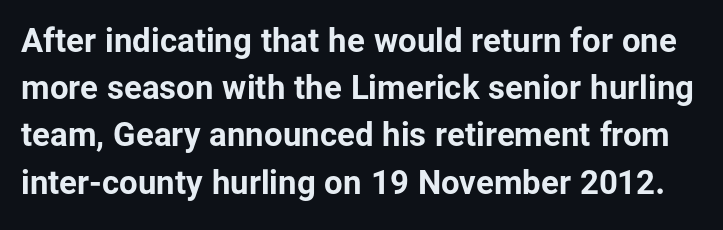
{"serif": "no", "italic": "no", "bold": "yes", "weight": "bold", "width": "normal", "stroke_contrast": "low", "x_height": "medium", "monospaced": "no", "underline": "no", "line_spacing": "normal", "line_spacing_ratio": 1.43, "letter_spacing": "normal", "letter_spacing_em": 0.0, "glyph_px": 33}
